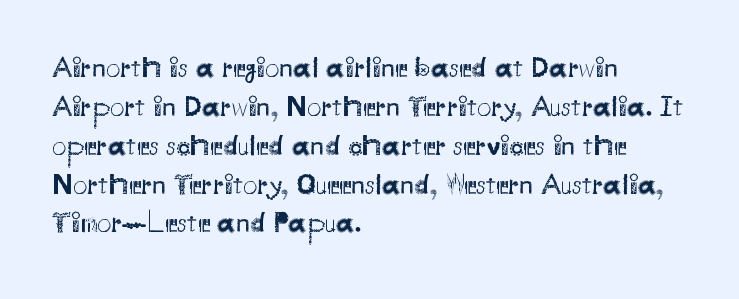
Q: Is the text bold? A: No.
Q: Is the text italic (slanted)? A: No, it is upright.
Q: Is the typeface a serif or a sans-serif typeface? A: Sans-serif.
Q: Is the text underlined? A: No.
Q: How is the paragraph aligned? A: Left-aligned.
Q: Is the spacing between letters normal or unusually wide? A: Normal.
Q: Is the spacing between lines tight, normal or loose? A: Normal.
Q: Width (condensed, normal, or wide)? A: Normal.
Q: Stroke contrast? A: Medium.
Q: x-height? A: Small.
Q: Monospaced? A: No.
